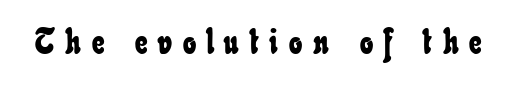
Q: Is the text underlined? A: No.
Q: Is the spacing between letters normal or unusually wide? A: Unusually wide.
Q: Width (condensed, normal, or wide)? A: Condensed.
Q: Stroke contrast? A: Low.
Q: x-height? A: Small.
Q: Monospaced? A: No.
